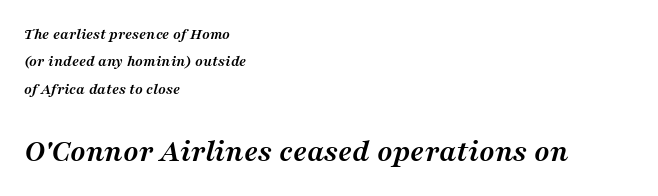
The horizontal fit of the characters is conventional and even. Serifs: yes, visible at the terminals of the letterforms. Character size in the trailing block exceeds that of the leading block. Clear beneath every line of the passage.
